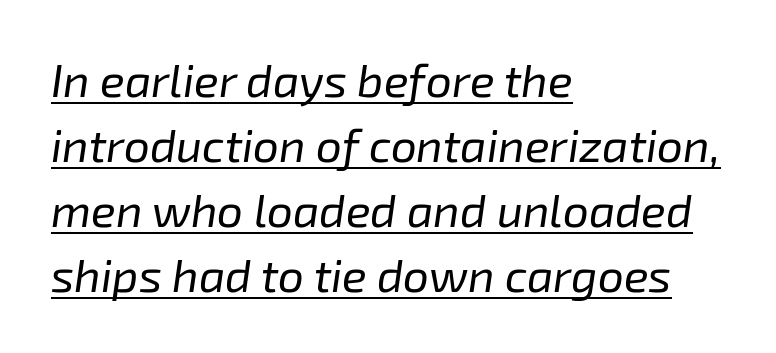
Caption: standard tracking, unaltered. Slanted lettering throughout. One glance says typical: line gaps are just what's usual. Caption: lettering with a line underneath. Think standard paragraph weight, or any step lighter than that.
